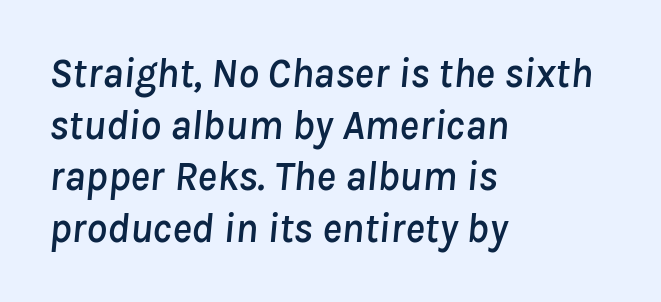
Lines of text with bare space underneath. These lines are rendered in a variable-pitch font. You can tell it's italic because the verticals aren't actually vertical. No extra tracking has been applied to these lines. The passage is arranged the way most books set body copy — flush left.
